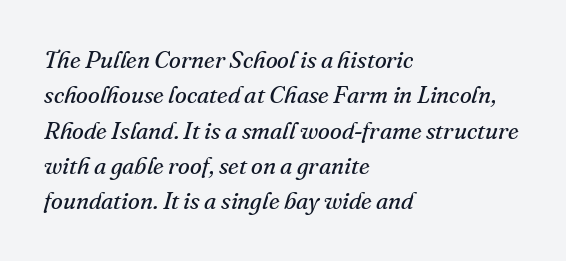
Q: Is the text bold? A: No.
Q: Is the text italic (slanted)? A: Yes, it leans right by about 16 degrees.
Q: Is the text underlined? A: No.
Q: How is the paragraph aligned? A: Left-aligned.
Q: Is the spacing between letters normal or unusually wide? A: Normal.
Q: Is the spacing between lines tight, normal or loose? A: Normal.
